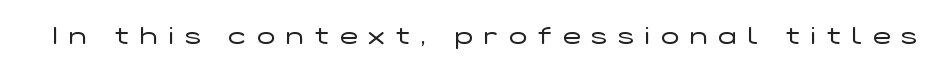
The font's upright variant was chosen for this text. The line texture is sparse and dotted thanks to wide tracking. Underlining? Definitely not there. The font is comparable to plain body text, perhaps lighter.
